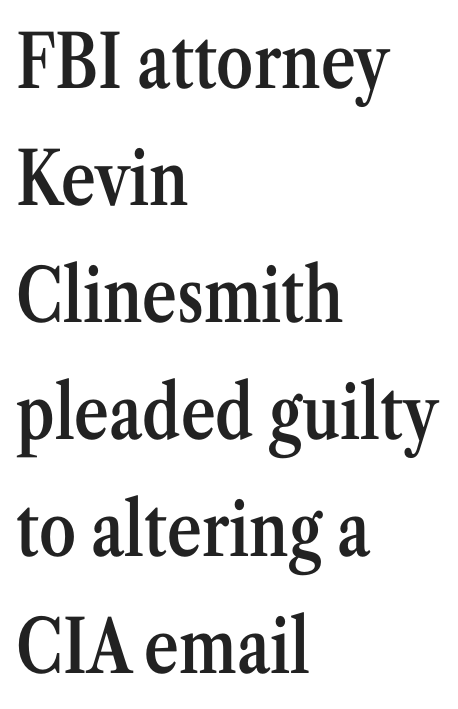
Check under the words: just untouched page. These lines carry some extra weight — a demibold, not a full bold. Do the letters lean? They stand straight. Letter spacing: default. If you drew a ruler down the left edge, every line would touch it. Horizontal bands of white between lines are of average thickness.
